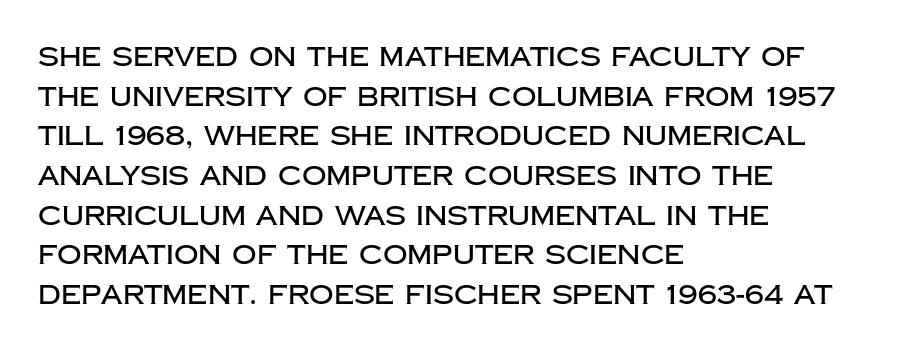
Reading down the column, the eye jumps a familiar distance to each next line. The gaps between neighbouring characters are ordinary and unremarkable. Every character sits straight up, as roman type does. These lines stack with their left ends in a neat column. Bare-footed words on every line.
